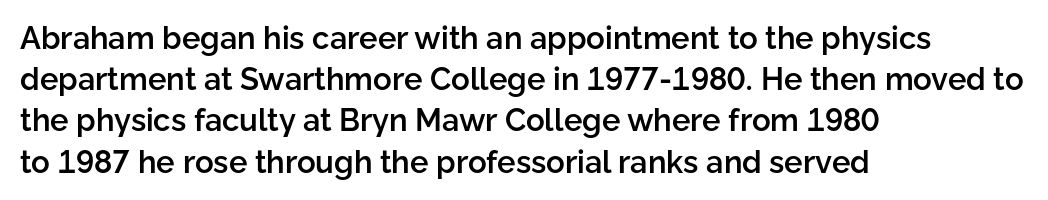
Q: Is the text bold? A: Semi-bold.
Q: Is the text italic (slanted)? A: No, it is upright.
Q: Is the typeface a serif or a sans-serif typeface? A: Sans-serif.
Q: Is the text underlined? A: No.
Q: How is the paragraph aligned? A: Left-aligned.
Q: Is the spacing between letters normal or unusually wide? A: Normal.
Q: Is the spacing between lines tight, normal or loose? A: Normal.
Q: Width (condensed, normal, or wide)? A: Normal.
Q: Stroke contrast? A: Low.
Q: x-height? A: Medium.
Q: Monospaced? A: No.
